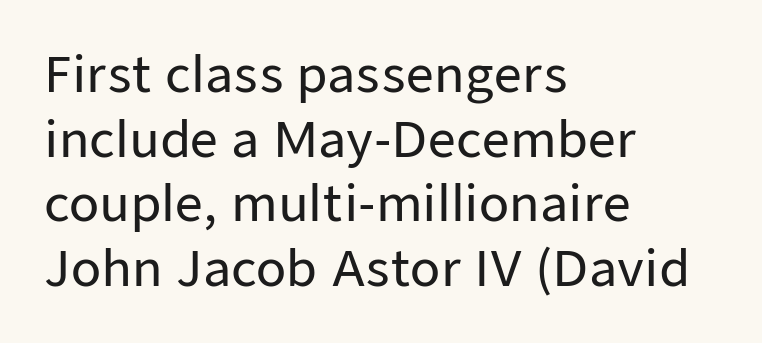
Q: Is the text italic (slanted)? A: No, it is upright.
Q: Is the typeface a serif or a sans-serif typeface? A: Sans-serif.
Q: Is the text underlined? A: No.
Q: How is the paragraph aligned? A: Left-aligned.
Q: Is the spacing between letters normal or unusually wide? A: Normal.
Q: Is the spacing between lines tight, normal or loose? A: Normal.
Q: Width (condensed, normal, or wide)? A: Normal.
Q: Stroke contrast? A: Low.
Q: x-height? A: Medium.
Q: Monospaced? A: No.
